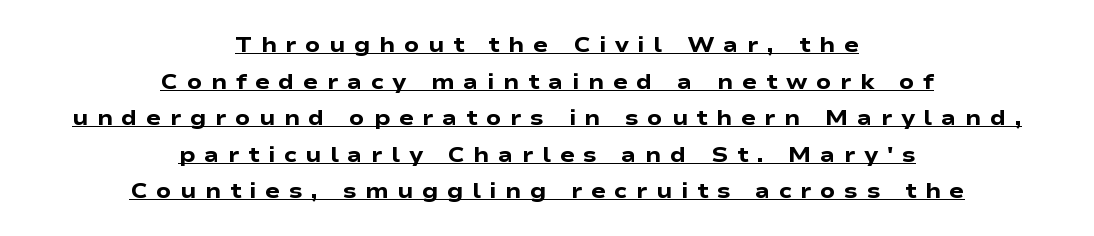
The image shows 22 px bold type, upright; set centered, normal line spacing (1.66x), unusually wide letter spacing (+0.39 em), underlined.
